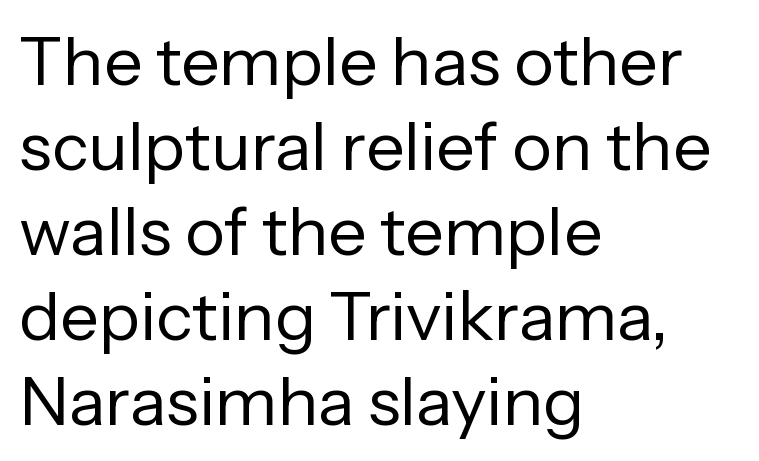
Q: Is the text bold? A: No.
Q: Is the text italic (slanted)? A: No, it is upright.
Q: Is the typeface a serif or a sans-serif typeface? A: Sans-serif.
Q: Is the text underlined? A: No.
Q: How is the paragraph aligned? A: Left-aligned.
Q: Is the spacing between letters normal or unusually wide? A: Normal.
Q: Is the spacing between lines tight, normal or loose? A: Normal.
Q: Width (condensed, normal, or wide)? A: Normal.
Q: Stroke contrast? A: Low.
Q: x-height? A: Medium.
Q: Monospaced? A: No.
